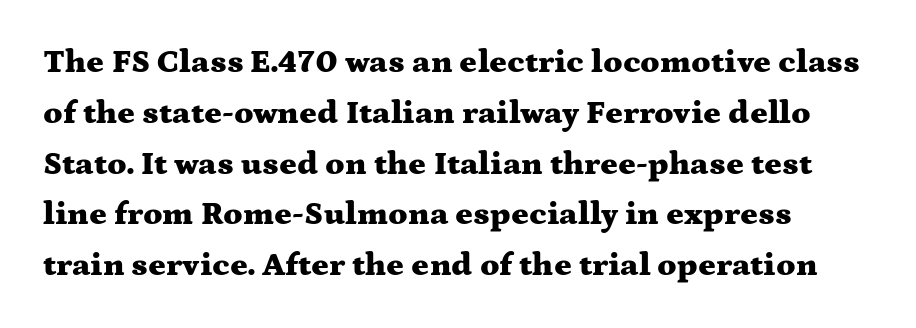
Vertical spacing — default. Do the letters lean? They stand straight. The rendering keeps characters at their native spacing. Students, this is bold: see how much ink each stroke carries. This rendering employs a face with finishing strokes, i.e., a serif. Glance below the letters and you will spot only blank space.
